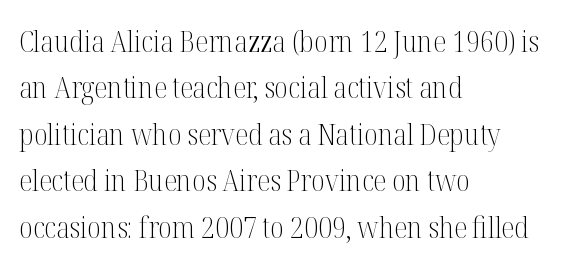
Q: Is the text bold? A: No.
Q: Is the text italic (slanted)? A: No, it is upright.
Q: Is the typeface a serif or a sans-serif typeface? A: Serif.
Q: Is the text underlined? A: No.
Q: How is the paragraph aligned? A: Left-aligned.
Q: Is the spacing between letters normal or unusually wide? A: Normal.
Q: Is the spacing between lines tight, normal or loose? A: Normal.
Q: Width (condensed, normal, or wide)? A: Condensed.
Q: Stroke contrast? A: Medium.
Q: x-height? A: Medium.
Q: Monospaced? A: No.
